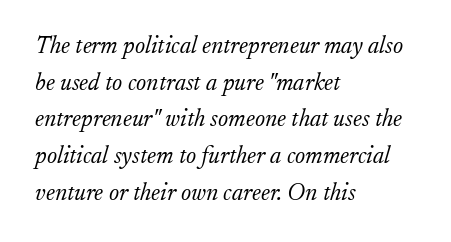
The image shows 24 px text type, italic (leaning right); set left-aligned, normal line spacing (1.53x), normal letter spacing, not underlined.
